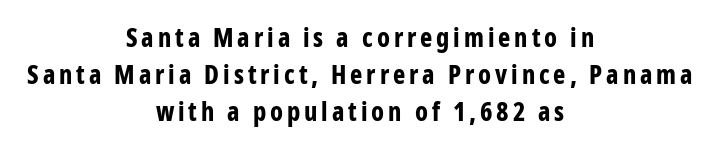
Q: Is the text bold? A: Yes.
Q: Is the text italic (slanted)? A: No, it is upright.
Q: Is the text underlined? A: No.
Q: How is the paragraph aligned? A: Centered.
Q: Is the spacing between lines tight, normal or loose? A: Normal.
